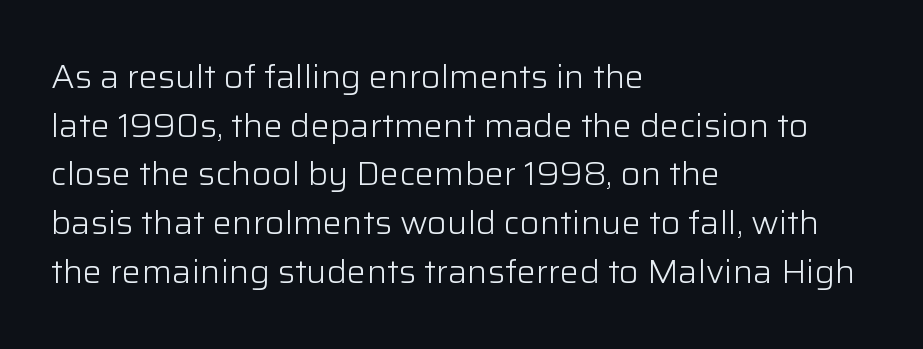
The image shows 32 px light sans-serif type, upright; set left-aligned, normal line spacing (1.52x), normal letter spacing, not underlined; low stroke contrast and a medium x-height.
